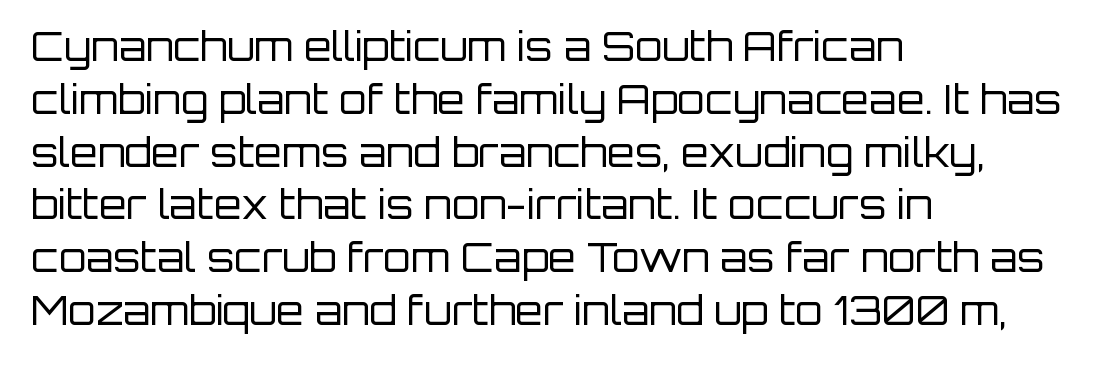
Q: Is the text bold? A: No.
Q: Is the text italic (slanted)? A: No, it is upright.
Q: Is the typeface a serif or a sans-serif typeface? A: Sans-serif.
Q: Is the text underlined? A: No.
Q: How is the paragraph aligned? A: Left-aligned.
Q: Is the spacing between letters normal or unusually wide? A: Normal.
Q: Is the spacing between lines tight, normal or loose? A: Normal.
Q: Width (condensed, normal, or wide)? A: Normal.
Q: Stroke contrast? A: Low.
Q: x-height? A: Large.
Q: Monospaced? A: No.
